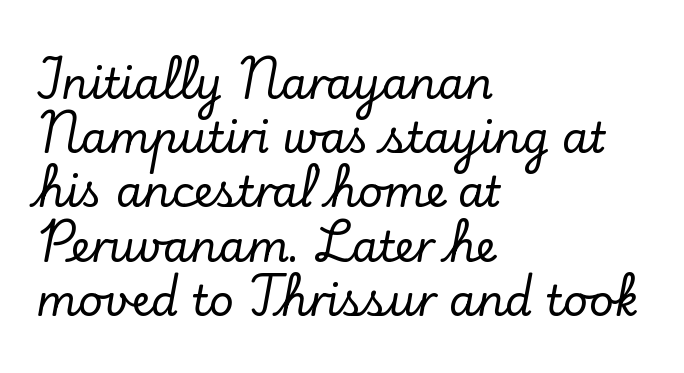
These lines sit exactly where default settings would place them. Where is the straight margin? On the left. Looks like regular typesetting: each glyph gets only the width it needs. The tracking reads as untouched default to a designer's eye.
